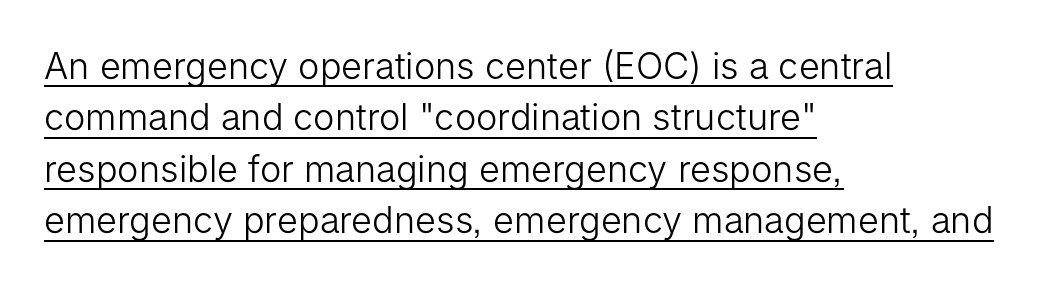
The image shows 36 px light sans-serif type, upright; set left-aligned, normal line spacing (1.43x), normal letter spacing, underlined; low stroke contrast and a medium x-height.
